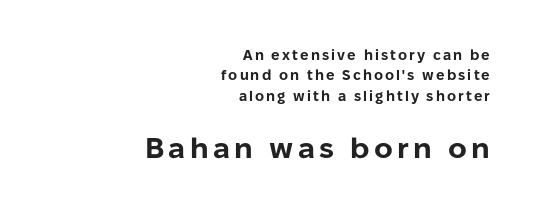
A normal amount of white space separates one row of letters from the next. The passage shown is typeset with a sans-serif family. Think of a printed novel: that variable character pitch is what you see here. Notice how the stems are strictly vertical — no italics here. This layout puts the modest block above and the oversized block below.
